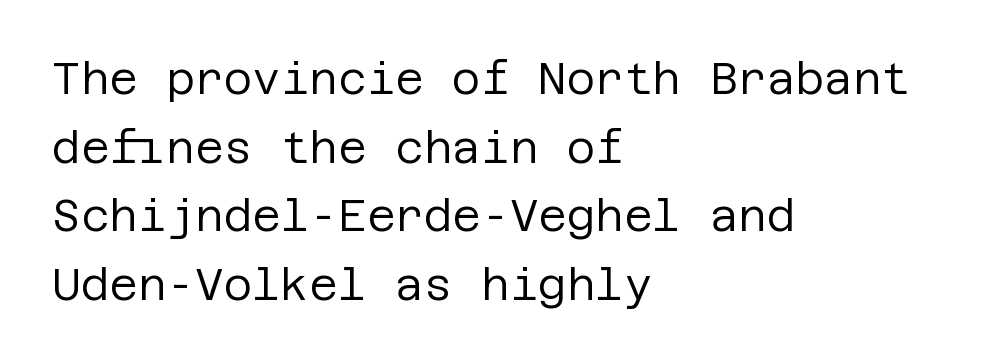
The image shows 44 px regular-weight sans-serif type, upright; set left-aligned, normal line spacing (1.56x), normal letter spacing, not underlined; low stroke contrast and a large x-height.
